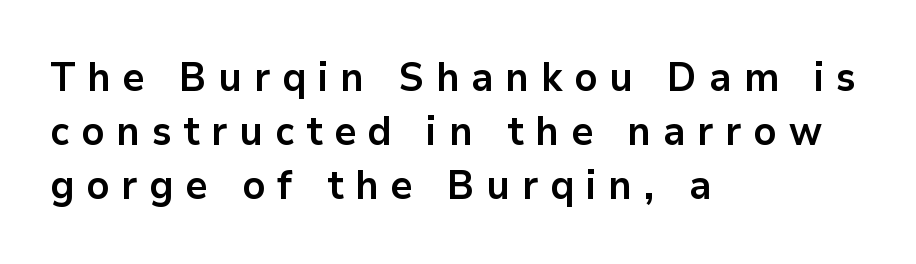
Glance below the letters and you will spot only blank space. Is this a fixed-width face? No — the glyphs have proportional, varying widths. Honestly, the row spacing looks completely unremarkable. Look at the stroke-to-counter ratio: heavy, a bold. If you drew a line through each stem, it would be perfectly vertical. The horizontal fit of the characters is loose and conspicuously gappy.
